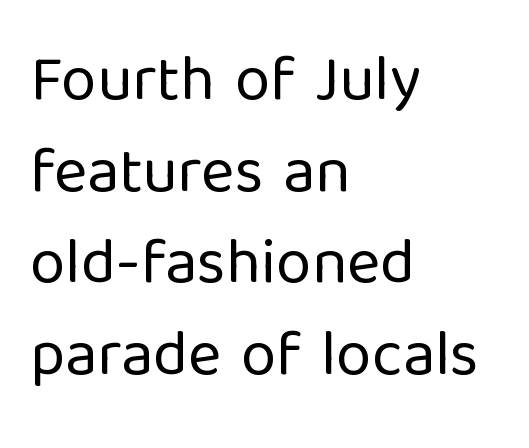
{"serif": "no", "italic": "no", "bold": "no", "weight": "regular", "width": "normal", "stroke_contrast": "low", "x_height": "medium", "monospaced": "no", "underline": "no", "align": "left", "line_spacing": "normal", "line_spacing_ratio": 1.43, "letter_spacing": "normal", "letter_spacing_em": 0.0, "glyph_px": 64}
